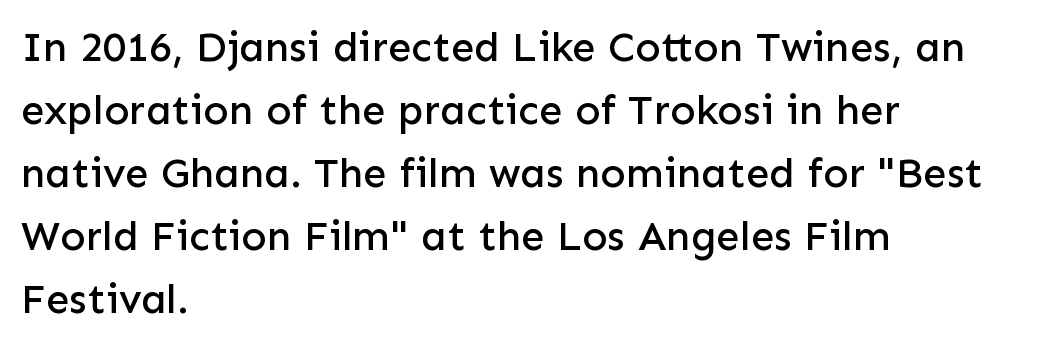
Do the characters align in a grid? No, the font is proportional. Letterform terminals end flat and unadorned throughout the passage. Tracking here is standard; glyphs follow each other at the usual distance. The glyphs are unaccompanied by any horizontal stroke below them.
